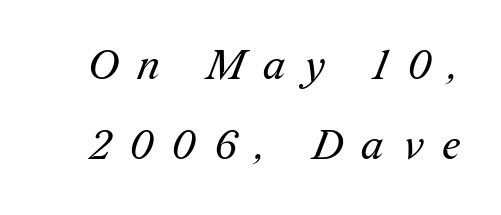
Q: Is the text bold? A: No.
Q: Is the typeface a serif or a sans-serif typeface? A: Serif.
Q: Is the text underlined? A: No.
Q: Is the spacing between letters normal or unusually wide? A: Unusually wide.
Q: Is the spacing between lines tight, normal or loose? A: Loose.
Q: Width (condensed, normal, or wide)? A: Normal.
Q: Stroke contrast? A: Medium.
Q: x-height? A: Medium.
Q: Monospaced? A: No.
